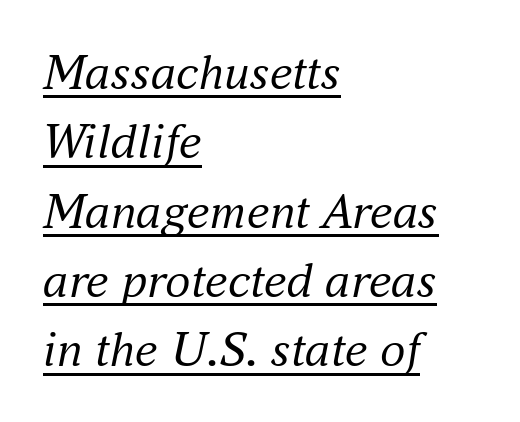
The image shows 51 px regular-weight serif type, italic (leaning right); set left-aligned, normal line spacing (1.36x), normal letter spacing, underlined; medium stroke contrast and a small x-height.
